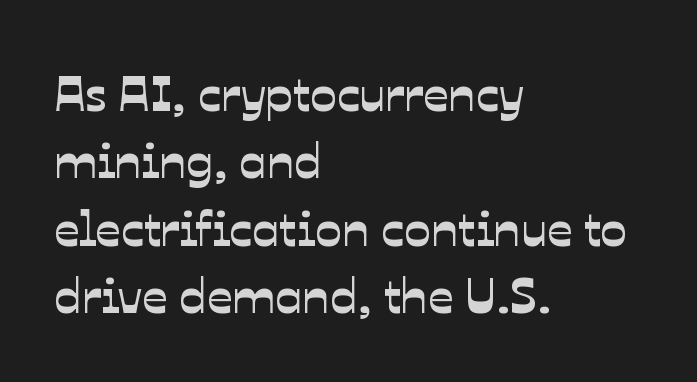
How would I describe the line gaps? Plain and ordinary. The zone under the glyphs is completely vacant. Tracking value appears to be zero — textbook default spacing. Note the varied advance widths — an 'i' is clearly narrower than an 'm'. The characters display no serif detailing; their extremities are plain. This rendering uses left alignment, leaving the right contour irregular.
